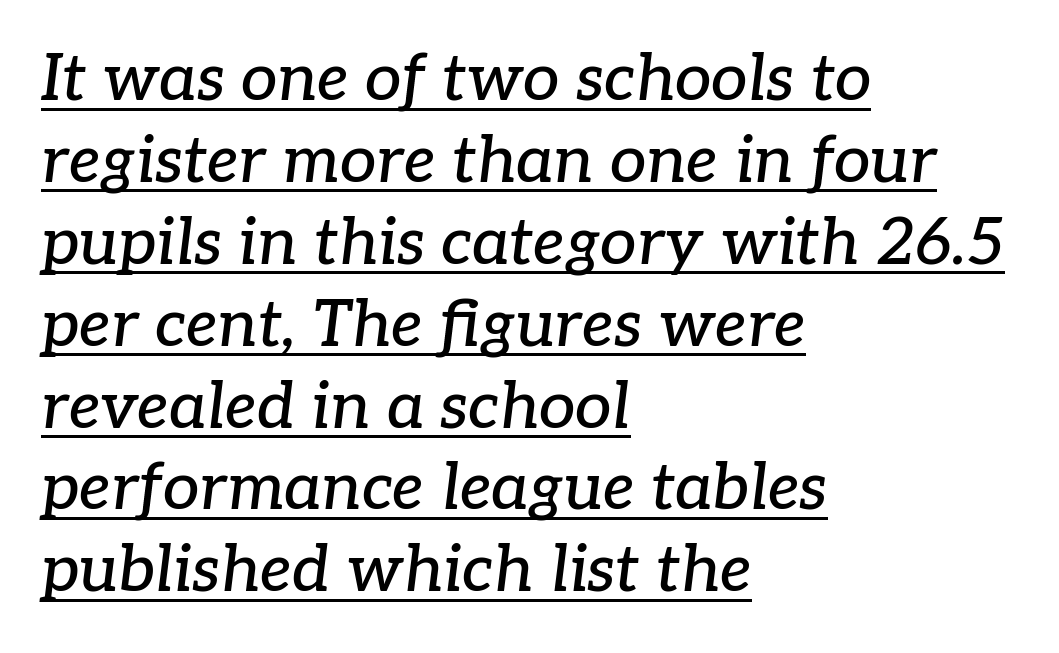
Q: Is the text italic (slanted)? A: Yes, it leans right by about 7 degrees.
Q: Is the typeface a serif or a sans-serif typeface? A: Serif.
Q: Is the text underlined? A: Yes.
Q: How is the paragraph aligned? A: Left-aligned.
Q: Is the spacing between letters normal or unusually wide? A: Normal.
Q: Is the spacing between lines tight, normal or loose? A: Normal.
Q: Width (condensed, normal, or wide)? A: Normal.
Q: Stroke contrast? A: Low.
Q: x-height? A: Medium.
Q: Monospaced? A: No.
